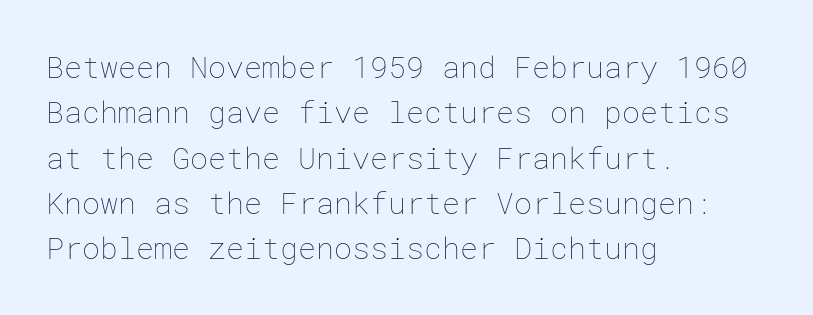
{"italic": "no", "bold": "no", "weight": "thin", "width": "normal", "stroke_contrast": "low", "x_height": "medium", "underline": "no", "align": "left", "line_spacing": "normal", "line_spacing_ratio": 1.51, "letter_spacing": "normal", "letter_spacing_em": 0.0, "glyph_px": 30}
